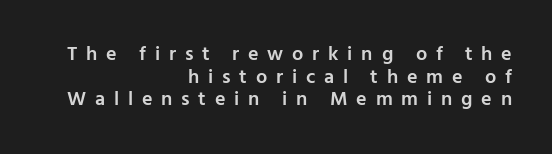
{"italic": "no", "bold": "semi", "underline": "no", "align": "right", "line_spacing": "tight", "line_spacing_ratio": 1.13, "letter_spacing": "wide", "letter_spacing_em": 0.44, "glyph_px": 20}
